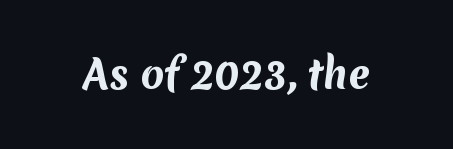
{"serif": "no", "bold": "yes", "weight": "bold", "width": "normal", "stroke_contrast": "medium", "x_height": "medium", "monospaced": "no", "underline": "no", "letter_spacing": "normal", "letter_spacing_em": 0.0, "glyph_px": 38}
